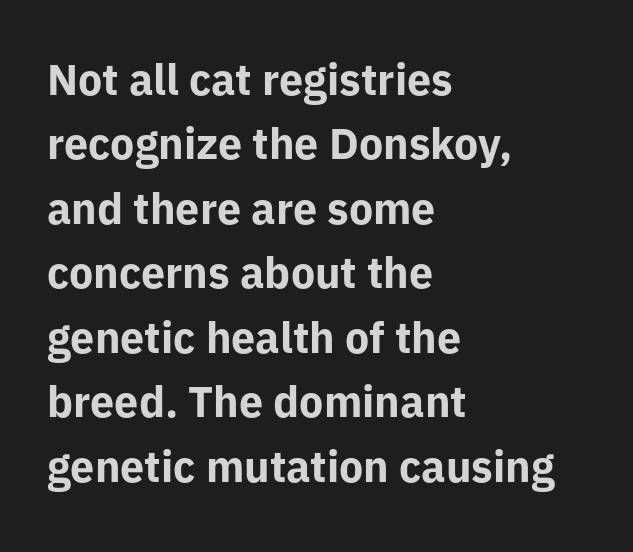
The image shows 43 px bold sans-serif type, upright; set left-aligned, normal line spacing (1.5x), normal letter spacing, not underlined; low stroke contrast and a medium x-height.
